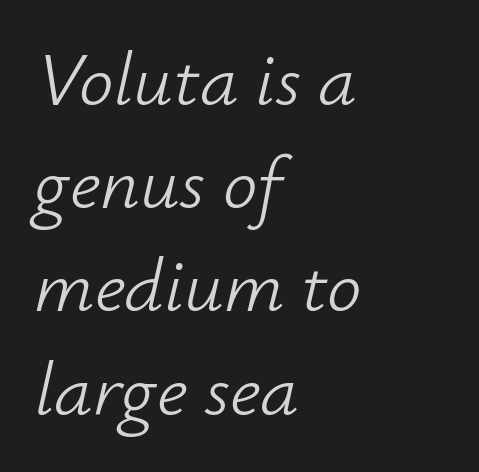
The image shows 77 px light type, italic (leaning right); set left-aligned, normal line spacing (1.34x), normal letter spacing, not underlined; low stroke contrast and a small x-height.
